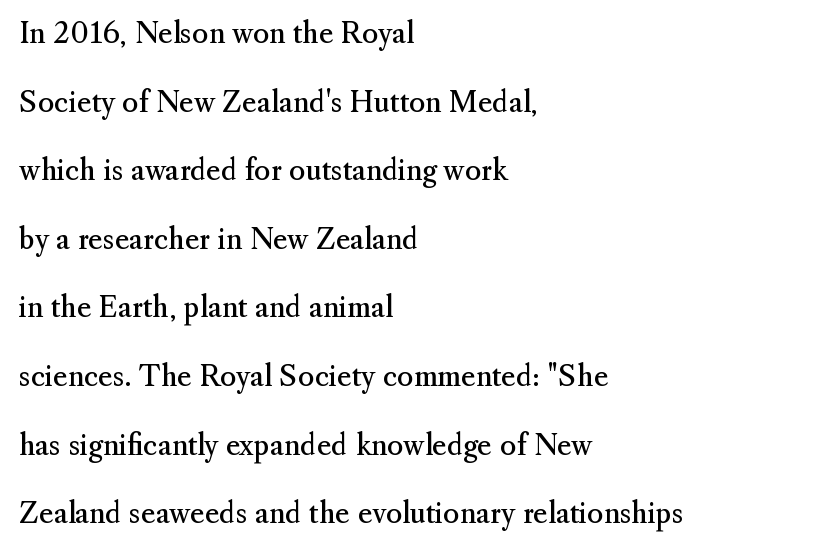
Posture: vertical. Teacher's note: observe the even left margin — that is flush-left alignment. Weight class: somewhere from thin through regular. The face used here is proportionally spaced, like ordinary book or web type.
